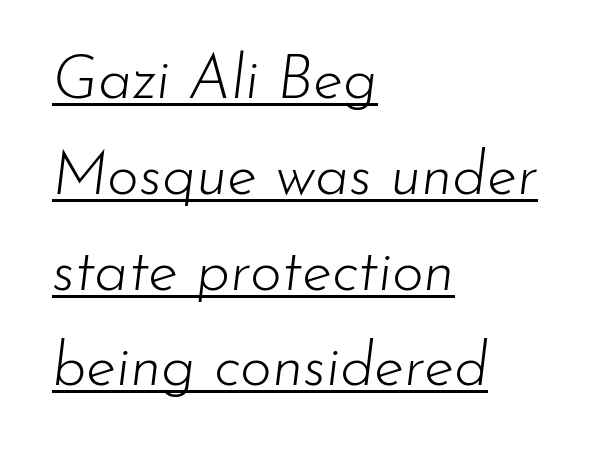
Looks like someone drew a line under every word here. Quick note: italic. Each letter keeps its own natural width here, so spacing adapts to shape. A quiet, ordinary-to-light weight characterises the typeface. Rows of type keep a routine distance in the vertical direction.
